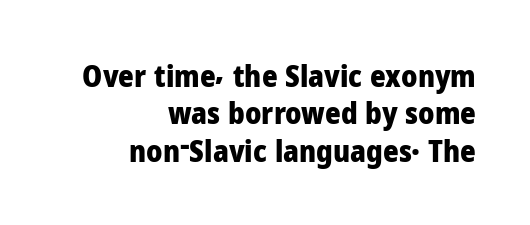
{"serif": "no", "italic": "no", "bold": "yes", "weight": "heavy", "width": "normal", "stroke_contrast": "low", "x_height": "medium", "monospaced": "no", "underline": "no", "align": "right", "line_spacing": "normal", "line_spacing_ratio": 1.25, "letter_spacing": "normal", "letter_spacing_em": 0.0, "glyph_px": 30}
